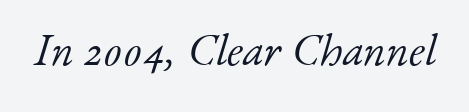
{"serif": "yes", "italic": "yes", "lean": "right", "slant_degrees": 17, "bold": "no", "weight": "light", "width": "normal", "stroke_contrast": "low", "x_height": "small", "monospaced": "no", "underline": "no", "letter_spacing": "normal", "letter_spacing_em": 0.0, "glyph_px": 45}
